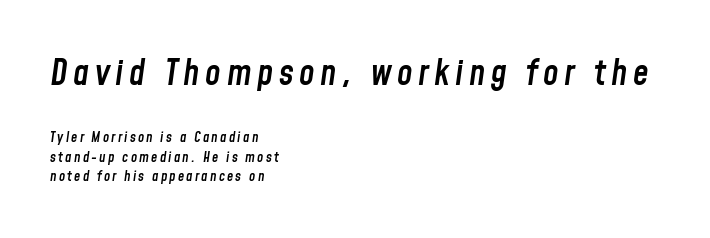
Q: Is the text bold? A: Semi-bold.
Q: Is the text italic (slanted)? A: Yes, it leans right by about 8 degrees.
Q: Is the text underlined? A: No.
Q: How is the paragraph aligned? A: Left-aligned.
Q: Is the spacing between lines tight, normal or loose? A: Normal.
Q: Which block of text is set in a larger size, the first (top) or the second (bottom)? A: The first (top) one.
Q: Width (condensed, normal, or wide)? A: Condensed.
Q: Stroke contrast? A: Low.
Q: x-height? A: Medium.
Q: Monospaced? A: No.
